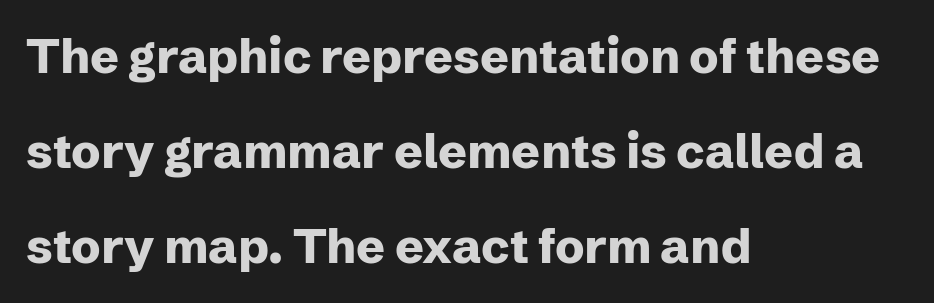
The image shows 48 px heavy sans-serif type, upright; set left-aligned, loose line spacing (1.98x), normal letter spacing, not underlined; low stroke contrast and a medium x-height.
